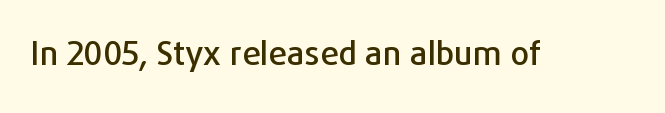
{"serif": "no", "italic": "no", "width": "normal", "stroke_contrast": "low", "x_height": "medium", "monospaced": "no", "underline": "no", "letter_spacing": "normal", "letter_spacing_em": 0.0, "glyph_px": 33}
